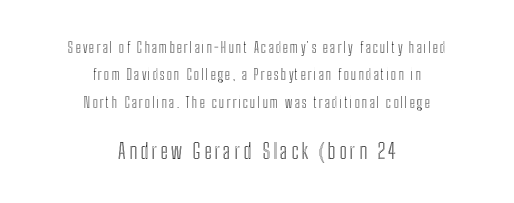
Whoever set this chose breathing room over compactness in the vertical rhythm. Notice how the stems are strictly vertical — no italics here. The strip under each line holds only bare page. The block sitting lower on the canvas is the one with enlarged characters. If you folded the block vertically in half, each line would mirror itself in length.
